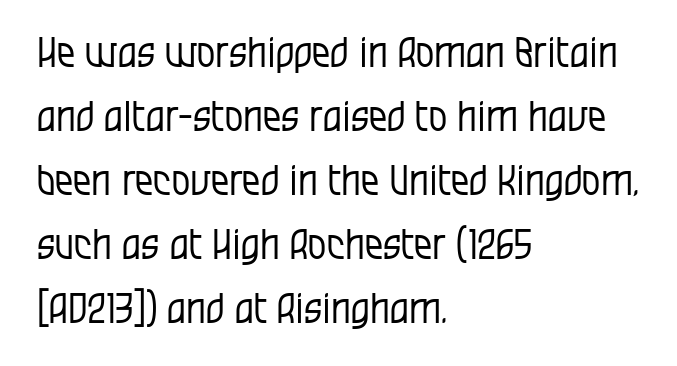
Clear beneath every line of the passage. Is the letter spacing exaggerated? No — it looks like the ordinary default. The typesetting does not lean heavy: it is not bold. Examine the stroke ends and you'll find no serifs.
